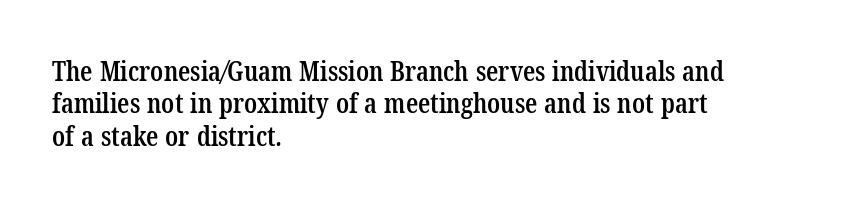
{"bold": "semi", "underline": "no", "align": "left", "line_spacing_ratio": 1.2, "letter_spacing": "normal", "letter_spacing_em": 0.0, "glyph_px": 27}
